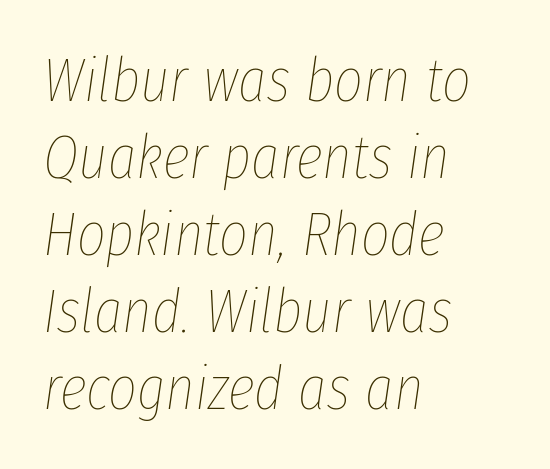
Q: Is the text bold? A: No.
Q: Is the text italic (slanted)? A: Yes, it leans right by about 8 degrees.
Q: Is the text underlined? A: No.
Q: How is the paragraph aligned? A: Left-aligned.
Q: Is the spacing between letters normal or unusually wide? A: Normal.
Q: Width (condensed, normal, or wide)? A: Condensed.
Q: Stroke contrast? A: Low.
Q: x-height? A: Medium.
Q: Monospaced? A: No.
